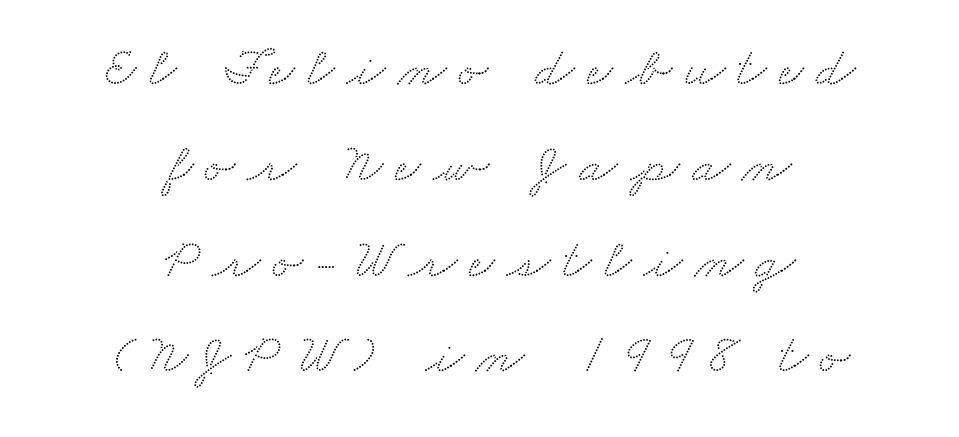
Q: Is the typeface a serif or a sans-serif typeface? A: Serif.
Q: Is the text underlined? A: No.
Q: How is the paragraph aligned? A: Centered.
Q: Is the spacing between letters normal or unusually wide? A: Unusually wide.
Q: Width (condensed, normal, or wide)? A: Wide.
Q: Stroke contrast? A: Medium.
Q: x-height? A: Small.
Q: Monospaced? A: No.
